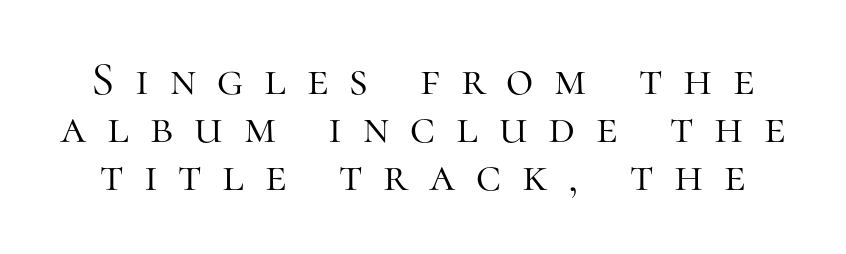
{"serif": "yes", "italic": "no", "bold": "no", "weight": "light", "width": "normal", "stroke_contrast": "high", "x_height": "medium", "monospaced": "no", "underline": "no", "line_spacing": "tight", "line_spacing_ratio": 1.02, "letter_spacing": "wide", "letter_spacing_em": 0.44, "glyph_px": 47}
